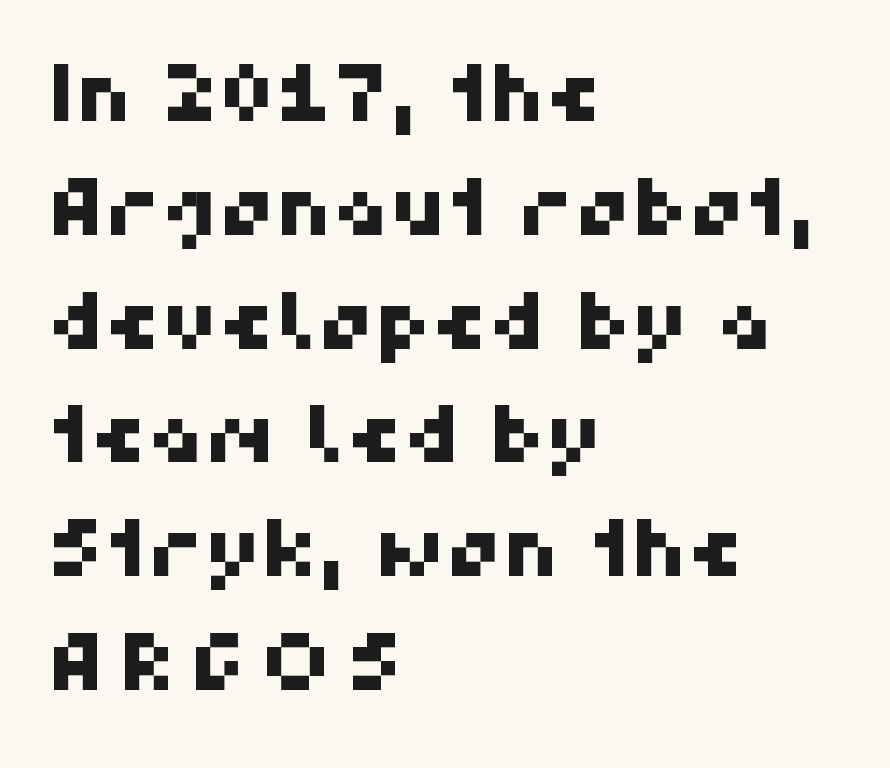
The image shows 79 px sans-serif type; set left-aligned, normal line spacing (1.44x), normal letter spacing, not underlined; high stroke contrast and a medium x-height.
